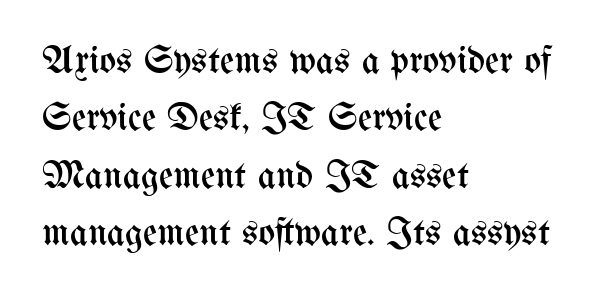
A quiet, ordinary-to-light weight characterises the typeface. The lines sit at an ordinary, default distance from one another. The font's upright variant was chosen for this text. The zone under the glyphs is completely vacant.
